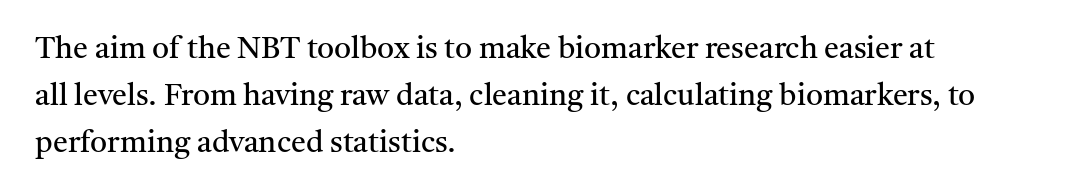
{"serif": "yes", "italic": "no", "bold": "no", "weight": "regular", "width": "normal", "stroke_contrast": "medium", "x_height": "medium", "monospaced": "no", "underline": "no", "align": "left", "line_spacing": "normal", "line_spacing_ratio": 1.56, "letter_spacing": "normal", "letter_spacing_em": 0.0, "glyph_px": 30}
